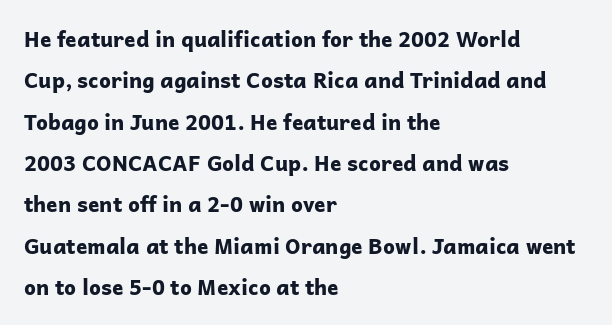
{"italic": "no", "bold": "yes", "underline": "no", "align": "left", "line_spacing": "loose", "line_spacing_ratio": 1.97, "letter_spacing": "normal", "letter_spacing_em": 0.0, "glyph_px": 21}
